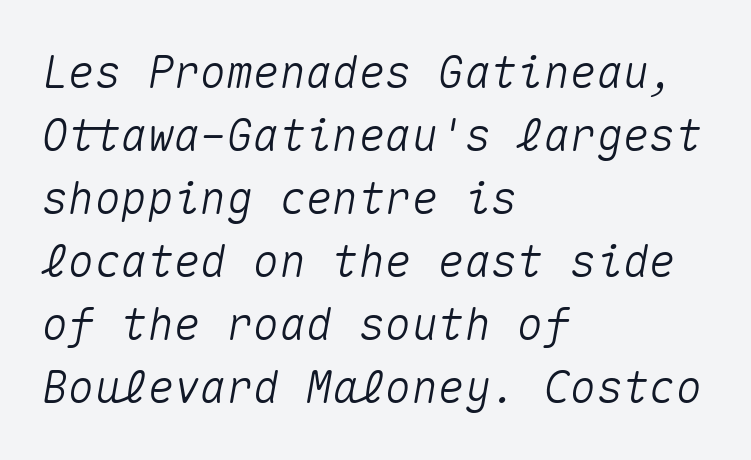
The image shows 44 px text type, italic (leaning right), monospaced; set left-aligned, normal line spacing (1.43x), normal letter spacing, not underlined; medium stroke contrast and a medium x-height.
